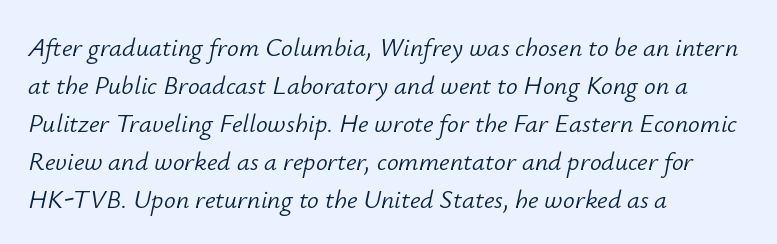
The image shows 26 px text type, italic (leaning right); set left-aligned, normal line spacing (1.46x), normal letter spacing, not underlined.
